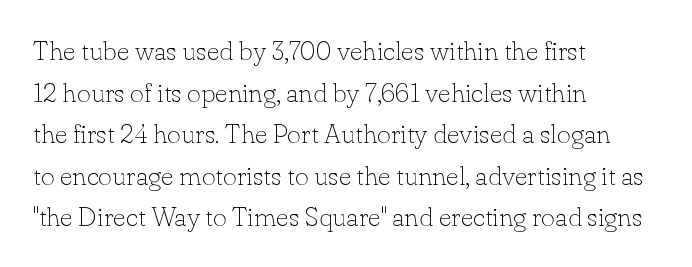
This sample uses an upright cut, with every glyph sitting square on the baseline. Lines of text with bare space underneath. The setting favours the left margin, as ordinary paragraphs usually do. Leading: standard. The typesetting does not lean heavy: it is not bold. You could call the tracking neutral — neither tight nor loose.
